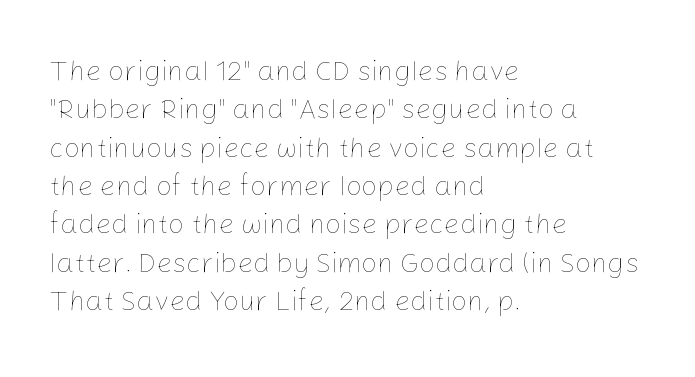
{"italic": "no", "bold": "no", "weight": "thin", "width": "normal", "stroke_contrast": "low", "x_height": "medium", "monospaced": "no", "underline": "no", "align": "left", "line_spacing": "normal", "line_spacing_ratio": 1.37, "letter_spacing": "normal", "letter_spacing_em": 0.0, "glyph_px": 28}
